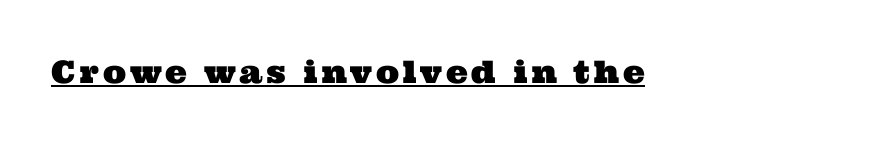
{"serif": "yes", "width": "wide", "stroke_contrast": "medium", "x_height": "medium", "monospaced": "no", "underline": "yes", "glyph_px": 31}
